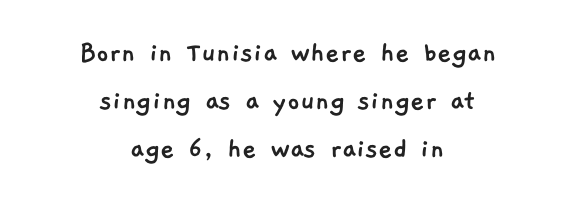
Q: Is the typeface a serif or a sans-serif typeface? A: Sans-serif.
Q: Is the text underlined? A: No.
Q: How is the paragraph aligned? A: Centered.
Q: Is the spacing between letters normal or unusually wide? A: Normal.
Q: Is the spacing between lines tight, normal or loose? A: Normal.
Q: Width (condensed, normal, or wide)? A: Normal.
Q: Stroke contrast? A: Low.
Q: x-height? A: Medium.
Q: Monospaced? A: No.
